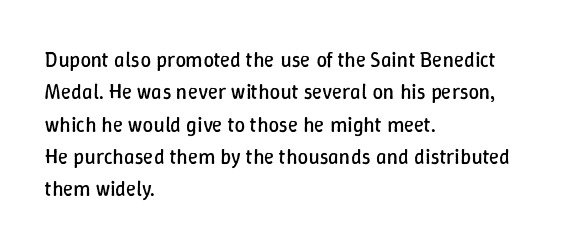
Words float on clear page, feet unadorned. Letters have the restrained weight of plain body copy at most. Horizontal alignment here is leftward, the default for most running prose. Whoever set this chose a conventional vertical rhythm. This sample uses an upright cut, with every glyph sitting square on the baseline.
